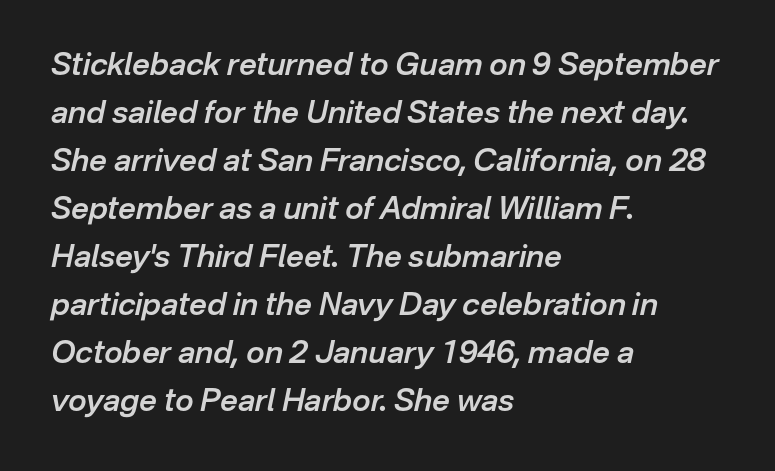
Q: Is the text bold? A: Semi-bold.
Q: Is the text italic (slanted)? A: Yes, it leans right by about 12 degrees.
Q: Is the text underlined? A: No.
Q: How is the paragraph aligned? A: Left-aligned.
Q: Is the spacing between letters normal or unusually wide? A: Normal.
Q: Is the spacing between lines tight, normal or loose? A: Normal.
Q: Width (condensed, normal, or wide)? A: Normal.
Q: Stroke contrast? A: Low.
Q: x-height? A: Medium.
Q: Monospaced? A: No.
